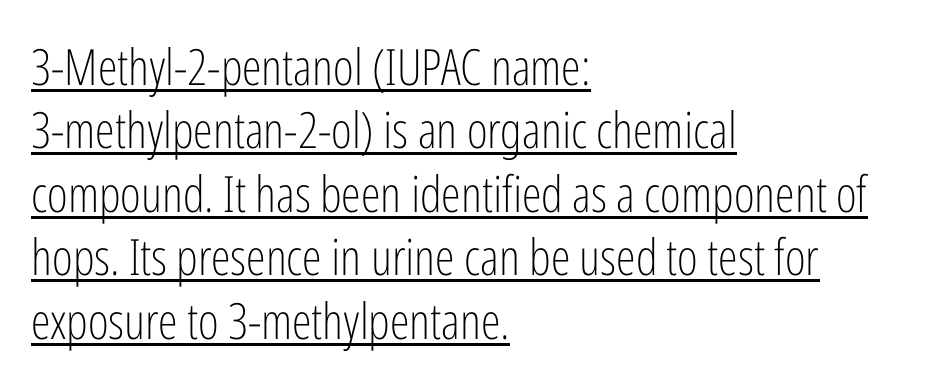
Q: Is the text bold? A: No.
Q: Is the text italic (slanted)? A: No, it is upright.
Q: Is the typeface a serif or a sans-serif typeface? A: Sans-serif.
Q: Is the text underlined? A: Yes.
Q: How is the paragraph aligned? A: Left-aligned.
Q: Is the spacing between letters normal or unusually wide? A: Normal.
Q: Is the spacing between lines tight, normal or loose? A: Normal.
Q: Width (condensed, normal, or wide)? A: Condensed.
Q: Stroke contrast? A: Low.
Q: x-height? A: Medium.
Q: Monospaced? A: No.
